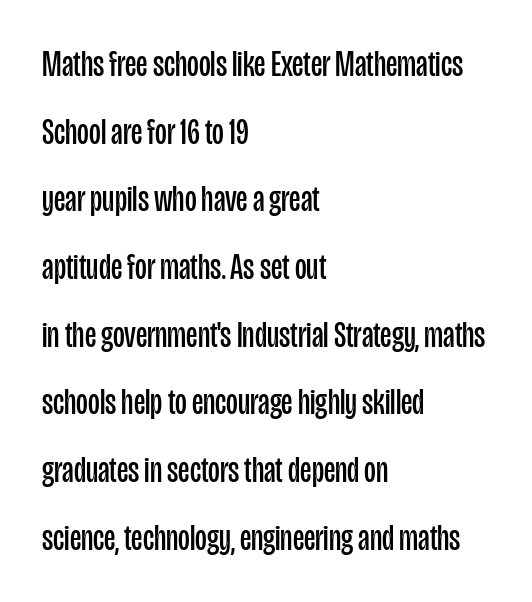
Character widths vary here, with narrow letters taking less room than wide ones. Standard letterfit; no display-style spreading of the glyphs. Look at the bottom of the vertical strokes: they stop flat, with no serifs. This rendering features lettering with no underline. Stroke thickness stays within the range of a standard reading face or lighter. The typography opts for an upright posture over an oblique one.
